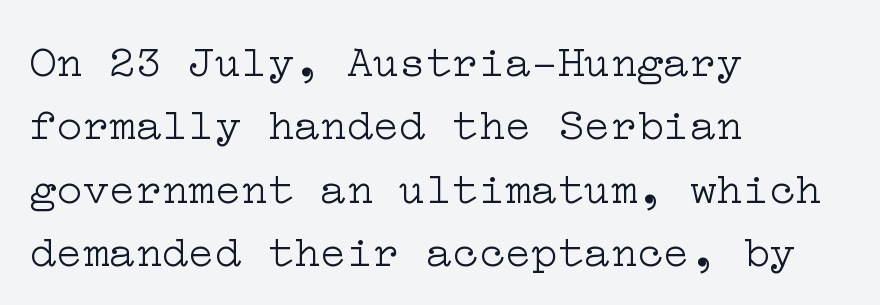
Type without underlining. No italicization has been applied; the sample stays upright. Interline gaps are of average width in this sample. This is not heavy type; no bold has been used.
